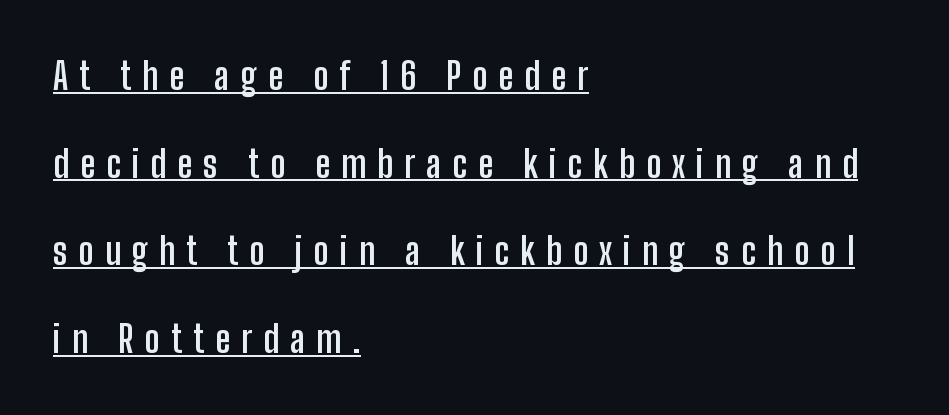
The image shows 37 px semibold, condensed sans-serif type, upright; set left-aligned, loose line spacing (2.37x), unusually wide letter spacing (+0.3 em), underlined; low stroke contrast and a medium x-height.
